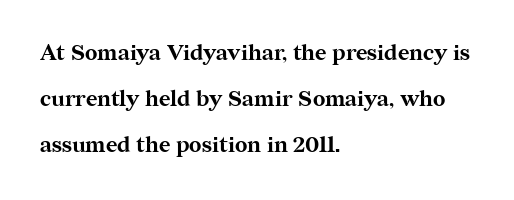
{"italic": "no", "bold": "yes", "underline": "no", "align": "left", "line_spacing": "loose", "line_spacing_ratio": 2.1, "letter_spacing": "normal", "letter_spacing_em": 0.0, "glyph_px": 22}
